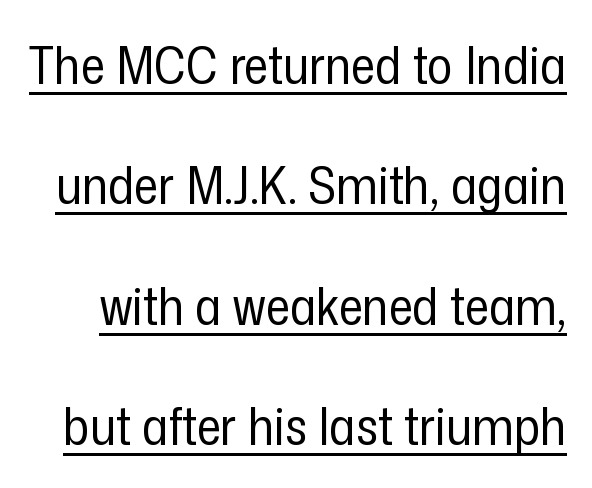
The image shows 53 px regular-weight, condensed sans-serif type, upright; set loose line spacing (2.27x), normal letter spacing, underlined; low stroke contrast and a medium x-height.
